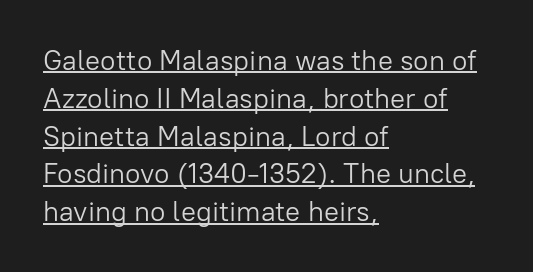
Q: Is the text bold? A: No.
Q: Is the text italic (slanted)? A: No, it is upright.
Q: Is the typeface a serif or a sans-serif typeface? A: Sans-serif.
Q: Is the text underlined? A: Yes.
Q: How is the paragraph aligned? A: Left-aligned.
Q: Is the spacing between letters normal or unusually wide? A: Normal.
Q: Is the spacing between lines tight, normal or loose? A: Normal.
Q: Width (condensed, normal, or wide)? A: Normal.
Q: Stroke contrast? A: Low.
Q: x-height? A: Medium.
Q: Monospaced? A: No.
